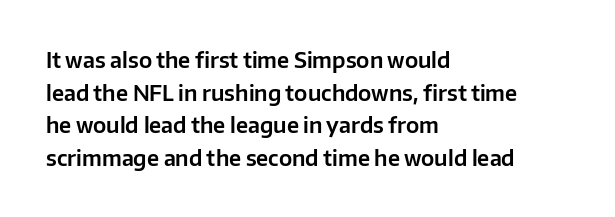
The image shows 21 px text type, upright; set left-aligned, normal line spacing (1.55x), normal letter spacing, not underlined.
